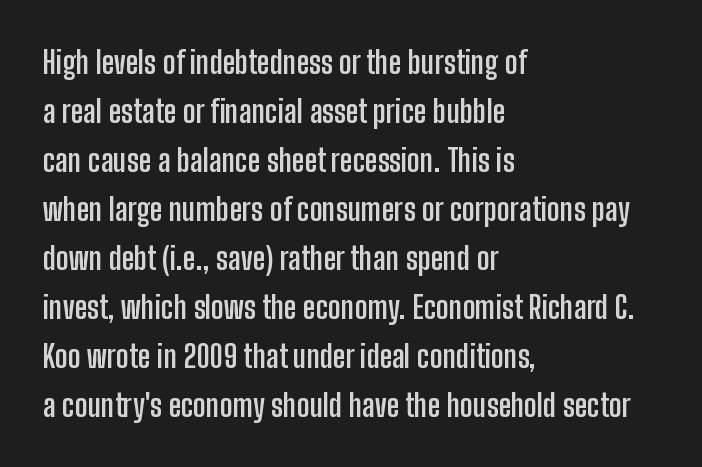
The ragged edge is on the right, which tells us the setting is flush left. Proportional: the letters do not fall into vertical columns. No feet cap the strokes, marking this as sans-serif type. Plenty of ink on the page — the face is bold.
